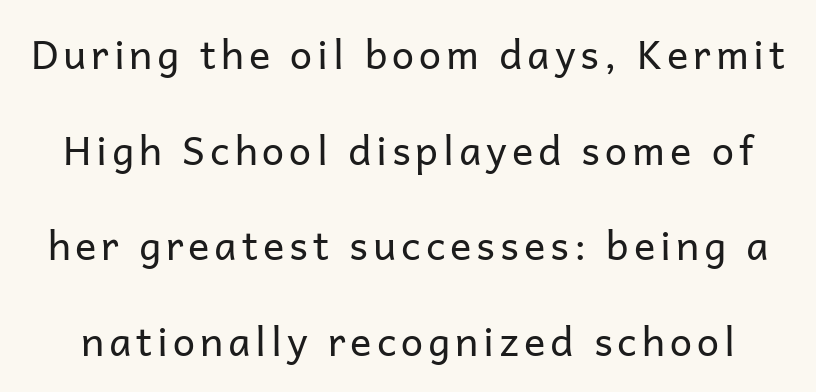
{"serif": "no", "italic": "no", "bold": "no", "weight": "regular", "width": "normal", "stroke_contrast": "low", "x_height": "medium", "monospaced": "no", "underline": "no", "line_spacing": "loose", "line_spacing_ratio": 2.39, "glyph_px": 40}
